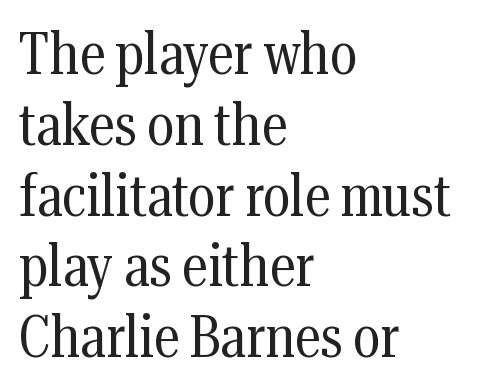
Q: Is the text bold? A: No.
Q: Is the text italic (slanted)? A: No, it is upright.
Q: Is the typeface a serif or a sans-serif typeface? A: Serif.
Q: Is the text underlined? A: No.
Q: How is the paragraph aligned? A: Left-aligned.
Q: Is the spacing between letters normal or unusually wide? A: Normal.
Q: Width (condensed, normal, or wide)? A: Condensed.
Q: Stroke contrast? A: Medium.
Q: x-height? A: Medium.
Q: Monospaced? A: No.
